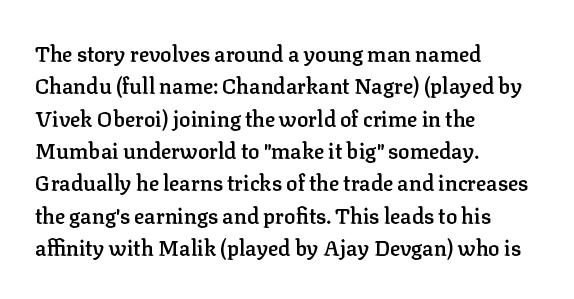
{"italic": "no", "bold": "semi", "underline": "no", "align": "left", "line_spacing": "normal", "line_spacing_ratio": 1.54, "letter_spacing": "normal", "letter_spacing_em": 0.0, "glyph_px": 21}
